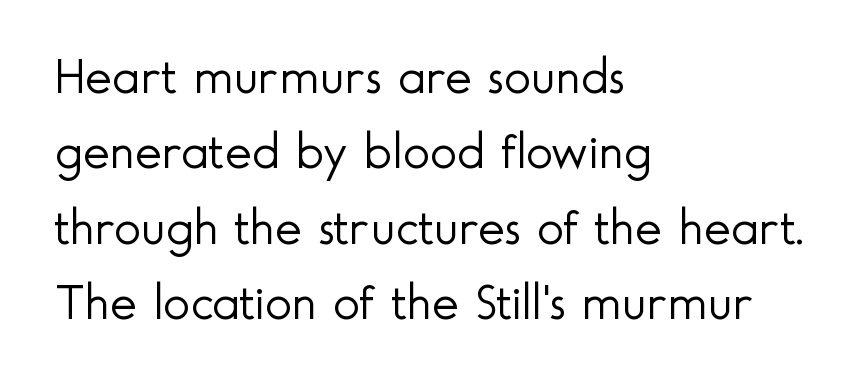
{"serif": "no", "italic": "no", "bold": "no", "weight": "light", "width": "normal", "x_height": "small", "monospaced": "no", "underline": "no", "align": "left", "line_spacing": "normal", "line_spacing_ratio": 1.48, "letter_spacing": "normal", "letter_spacing_em": 0.0, "glyph_px": 51}
